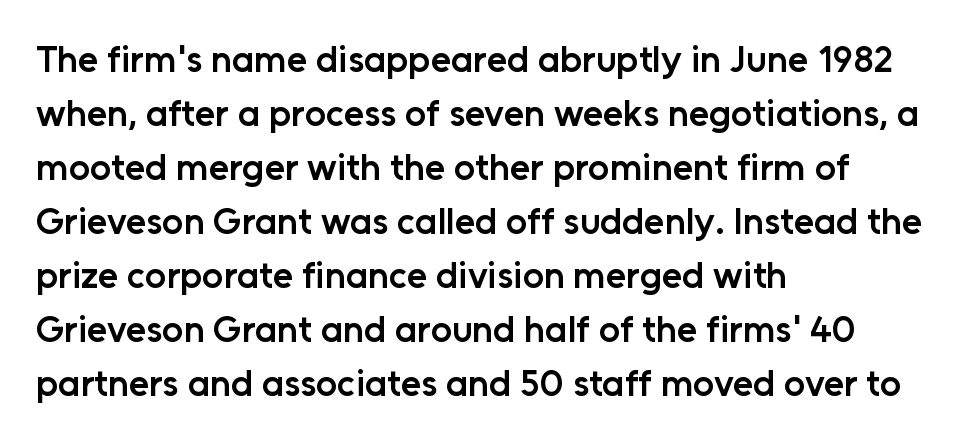
The image shows 37 px semibold sans-serif type, upright; set left-aligned, normal line spacing (1.46x), normal letter spacing, not underlined; low stroke contrast and a medium x-height.
